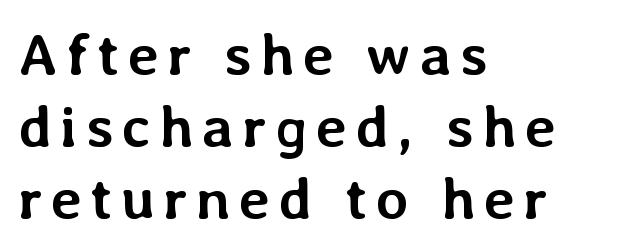
{"italic": "no", "bold": "yes", "weight": "semibold", "width": "normal", "stroke_contrast": "low", "x_height": "medium", "monospaced": "no", "underline": "no", "align": "left", "line_spacing_ratio": 1.22, "glyph_px": 59}
